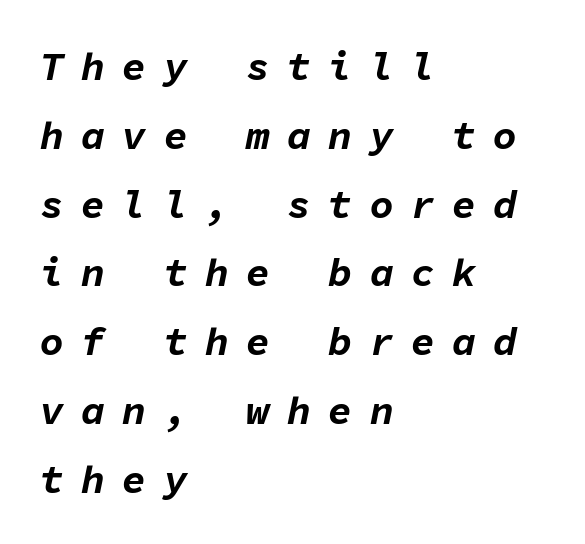
{"italic": "yes", "lean": "right", "slant_degrees": 11, "bold": "yes", "weight": "bold", "width": "normal", "stroke_contrast": "low", "x_height": "medium", "monospaced": "yes", "underline": "no", "align": "left", "line_spacing_ratio": 1.72, "letter_spacing": "wide", "letter_spacing_em": 0.43, "glyph_px": 40}
